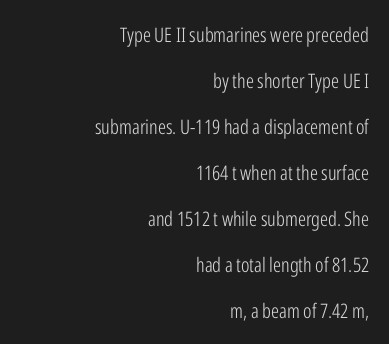
This rendering features lettering with no underline. Leading is clearly above the norm, producing a sparse column. Typeset ragged left — the right edge is the straight one. How are the letters spaced? Ordinarily, with no added tracking.
